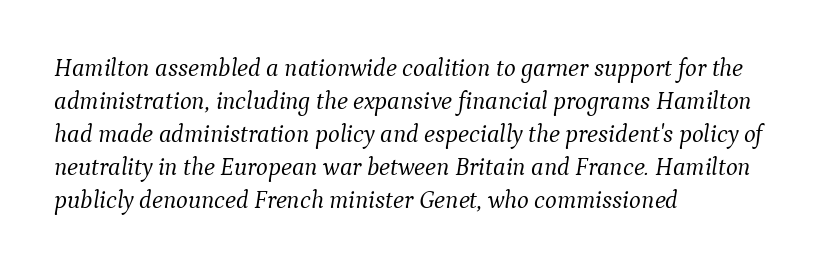
The specimen reads as italic at a glance. Compared with typical paragraphs, the rows here are spaced about the same. Glance below the letters and you will spot only blank space. No extra tracking has been applied to these lines.
